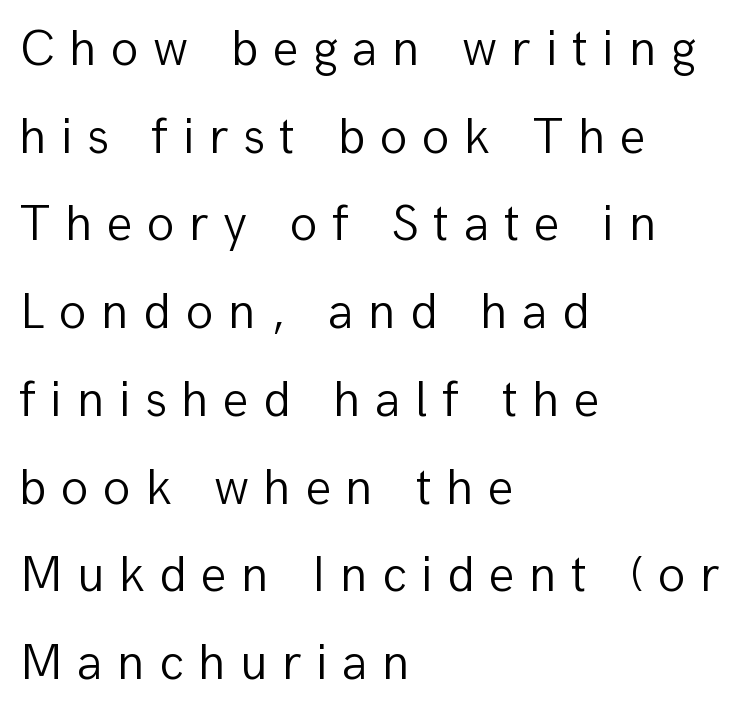
Q: Is the text bold? A: No.
Q: Is the text italic (slanted)? A: No, it is upright.
Q: Is the typeface a serif or a sans-serif typeface? A: Sans-serif.
Q: Is the text underlined? A: No.
Q: How is the paragraph aligned? A: Left-aligned.
Q: Is the spacing between letters normal or unusually wide? A: Unusually wide.
Q: Width (condensed, normal, or wide)? A: Normal.
Q: Stroke contrast? A: Low.
Q: x-height? A: Medium.
Q: Monospaced? A: No.
